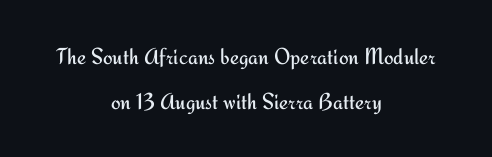
Nope, not italic — everything's standing straight. The line texture is even and compact thanks to regular tracking. Compared with a typical body face, this is equally light or lighter still. A bare baseline throughout the passage.
